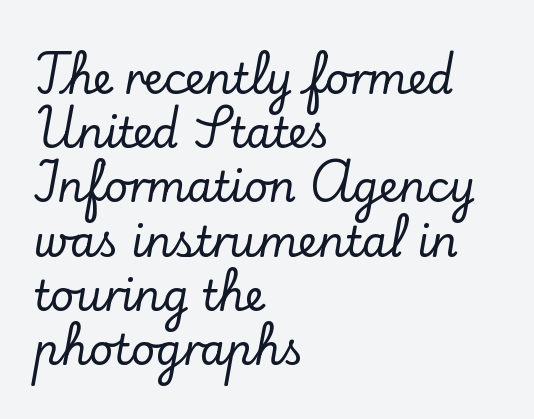
The image shows 42 px serif type; set left-aligned, normal line spacing (1.29x), normal letter spacing, not underlined; low stroke contrast and a small x-height.
